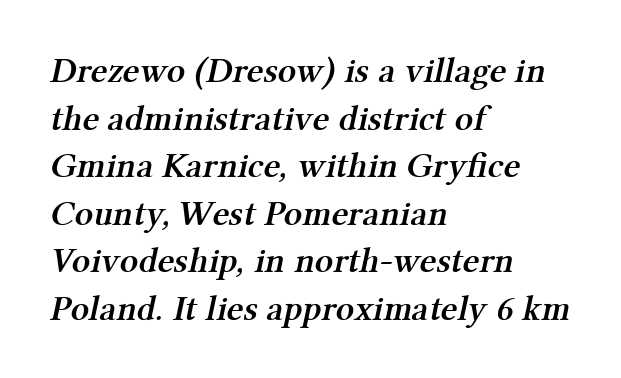
Q: Is the text bold? A: Semi-bold.
Q: Is the typeface a serif or a sans-serif typeface? A: Serif.
Q: Is the text underlined? A: No.
Q: How is the paragraph aligned? A: Left-aligned.
Q: Is the spacing between letters normal or unusually wide? A: Normal.
Q: Is the spacing between lines tight, normal or loose? A: Normal.
Q: Width (condensed, normal, or wide)? A: Normal.
Q: Stroke contrast? A: Medium.
Q: x-height? A: Medium.
Q: Monospaced? A: No.
